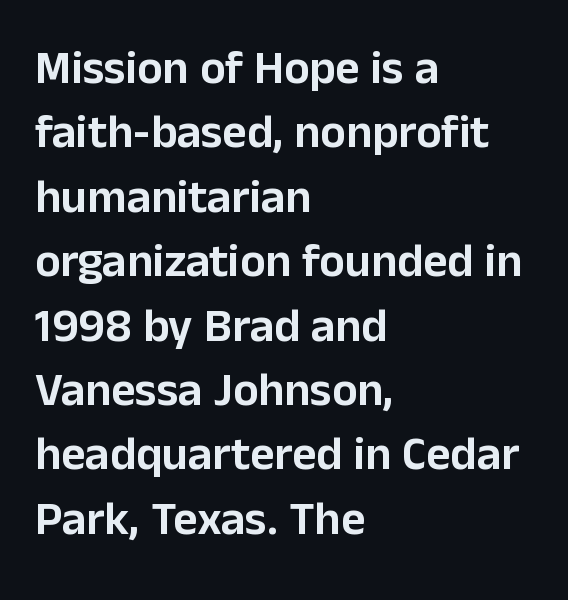
The rendering uses natural spacing where letterforms have individual widths. The space beneath each line is pristine and unruled. A student would call this left alignment; a typographer would say flush left, rag right. The tracking reads as untouched default to a designer's eye.
